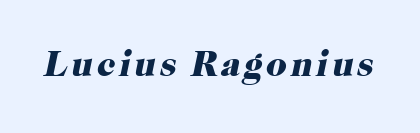
Q: Is the text bold? A: Yes.
Q: Is the text italic (slanted)? A: Yes, it leans right by about 12 degrees.
Q: Is the typeface a serif or a sans-serif typeface? A: Serif.
Q: Is the text underlined? A: No.
Q: Width (condensed, normal, or wide)? A: Normal.
Q: Stroke contrast? A: High.
Q: x-height? A: Medium.
Q: Monospaced? A: No.
